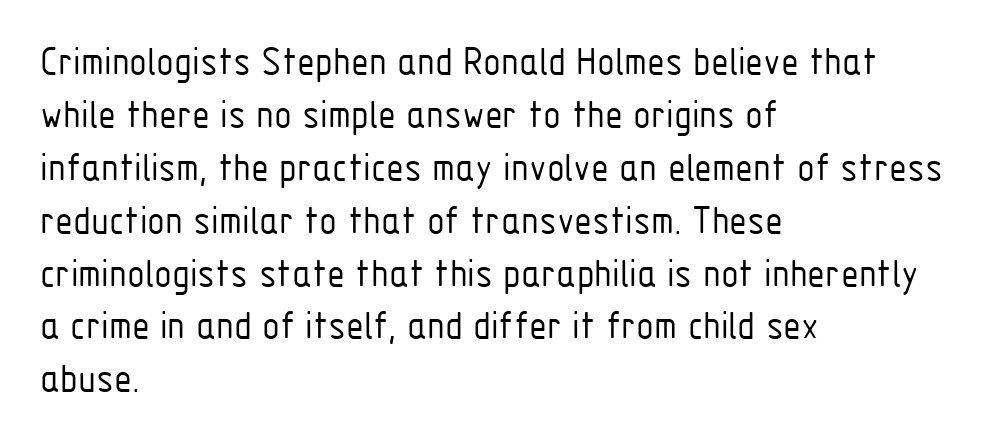
{"serif": "no", "italic": "no", "bold": "no", "weight": "light", "width": "condensed", "stroke_contrast": "low", "x_height": "medium", "monospaced": "no", "underline": "no", "align": "left", "line_spacing": "normal", "line_spacing_ratio": 1.29, "letter_spacing": "normal", "letter_spacing_em": 0.0, "glyph_px": 41}
